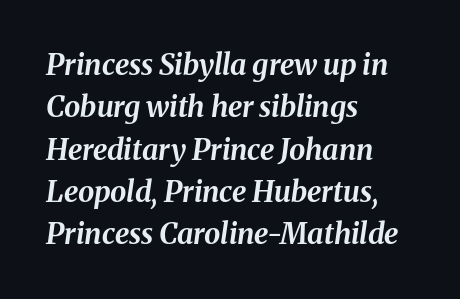
The image shows 29 px bold type, italic (leaning right); set left-aligned, normal line spacing (1.46x), normal letter spacing, not underlined; medium stroke contrast and a medium x-height.
